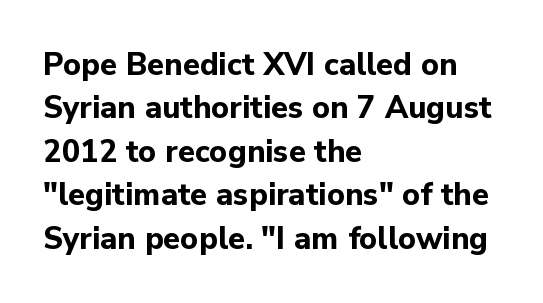
Q: Is the text bold? A: Yes.
Q: Is the text italic (slanted)? A: No, it is upright.
Q: Is the typeface a serif or a sans-serif typeface? A: Sans-serif.
Q: Is the text underlined? A: No.
Q: How is the paragraph aligned? A: Left-aligned.
Q: Is the spacing between letters normal or unusually wide? A: Normal.
Q: Is the spacing between lines tight, normal or loose? A: Normal.
Q: Width (condensed, normal, or wide)? A: Normal.
Q: Stroke contrast? A: Low.
Q: x-height? A: Medium.
Q: Monospaced? A: No.
